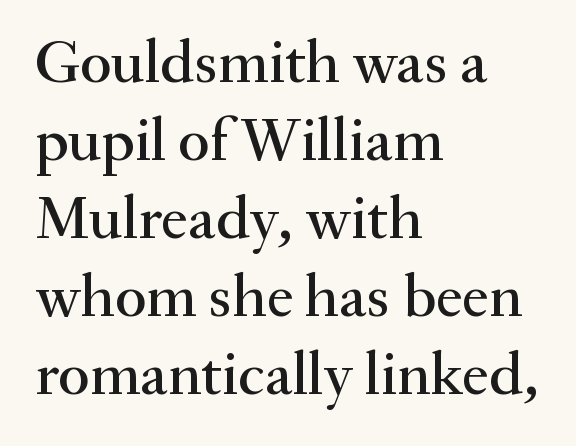
The image shows 62 px serif type, upright; set left-aligned, normal line spacing (1.26x), normal letter spacing, not underlined; medium stroke contrast and a small x-height.
